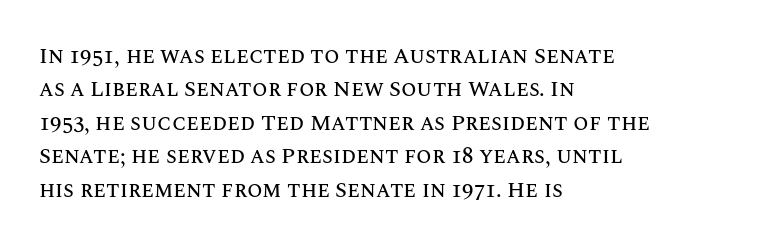
The image shows 22 px text type, upright; set left-aligned, normal line spacing (1.52x), normal letter spacing, not underlined.
